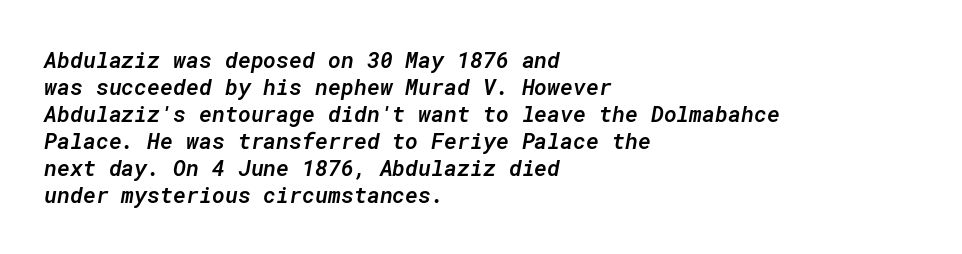
The tracking reads as untouched default to a designer's eye. Strokes here are thickened, but only to semibold level. Is the type slanted? Yes — the strokes lean at a clear angle. Bare-footed words on every line. Short and long lines alike share a common starting point at left.
